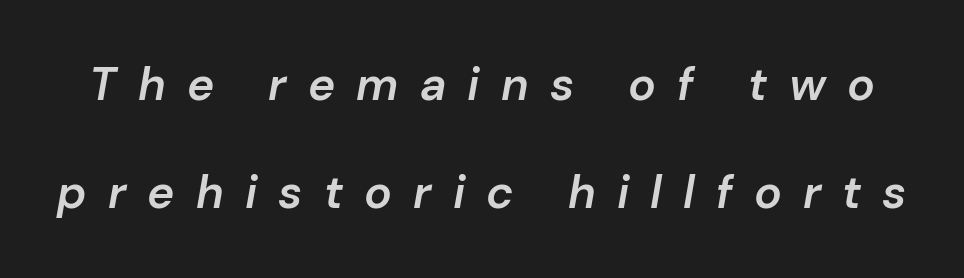
{"italic": "yes", "lean": "right", "slant_degrees": 10, "bold": "semi", "weight": "semibold", "width": "normal", "stroke_contrast": "low", "x_height": "medium", "monospaced": "no", "underline": "no", "line_spacing": "loose", "line_spacing_ratio": 2.35, "letter_spacing": "wide", "letter_spacing_em": 0.46, "glyph_px": 46}
